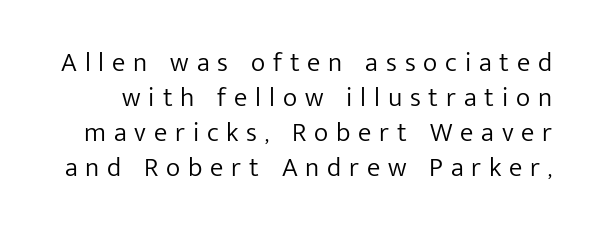
Q: Is the text bold? A: No.
Q: Is the text italic (slanted)? A: No, it is upright.
Q: Is the text underlined? A: No.
Q: Is the spacing between letters normal or unusually wide? A: Unusually wide.
Q: Is the spacing between lines tight, normal or loose? A: Normal.
